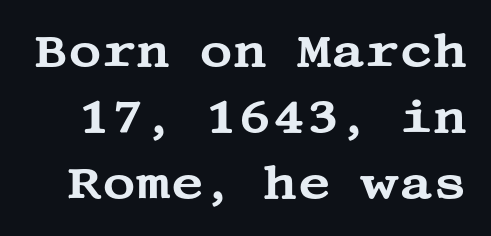
Letters rest on an invisible, unmarked baseline. The type sits square on the baseline with zero lean. Compared with typical paragraphs, the rows here are spaced about the same. Serif or sans? Serif — the stroke terminals have little feet. Nobody touched the tracking dial on this one.
